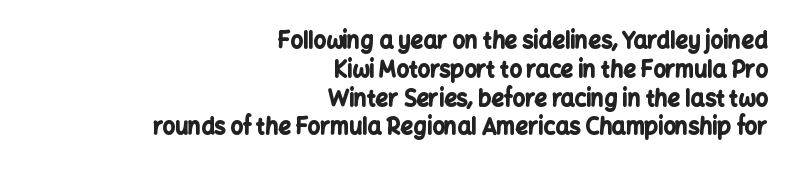
Q: Is the text bold? A: Yes.
Q: Is the text italic (slanted)? A: No, it is upright.
Q: Is the text underlined? A: No.
Q: How is the paragraph aligned? A: Right-aligned.
Q: Is the spacing between letters normal or unusually wide? A: Normal.
Q: Is the spacing between lines tight, normal or loose? A: Normal.
